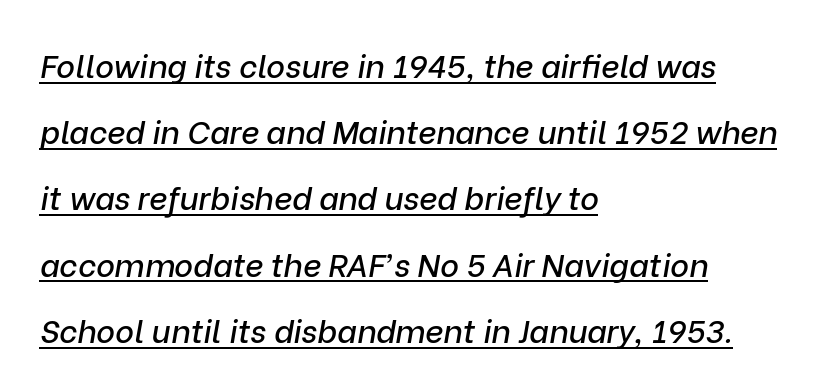
You could not count columns in this text — the font is proportionally spaced. How are the letters spaced? Ordinarily, with no added tracking. Beneath each row of characters lies a ruled line. The text carries the slant typical of an italic or oblique font.
